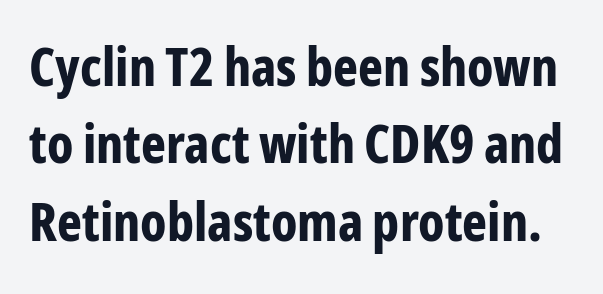
The image shows 53 px bold, condensed sans-serif type, upright; set normal line spacing (1.46x), normal letter spacing, not underlined; low stroke contrast and a medium x-height.
